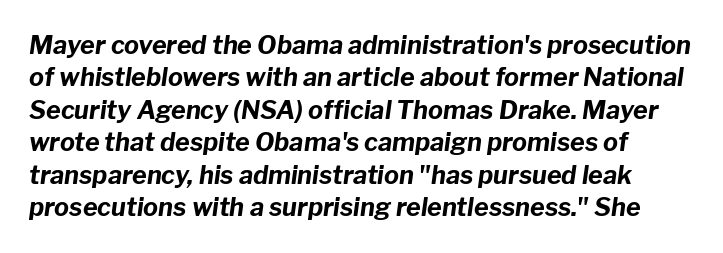
Q: Is the text bold? A: Yes.
Q: Is the text italic (slanted)? A: Yes, it leans right by about 8 degrees.
Q: Is the text underlined? A: No.
Q: Is the spacing between letters normal or unusually wide? A: Normal.
Q: Is the spacing between lines tight, normal or loose? A: Normal.
